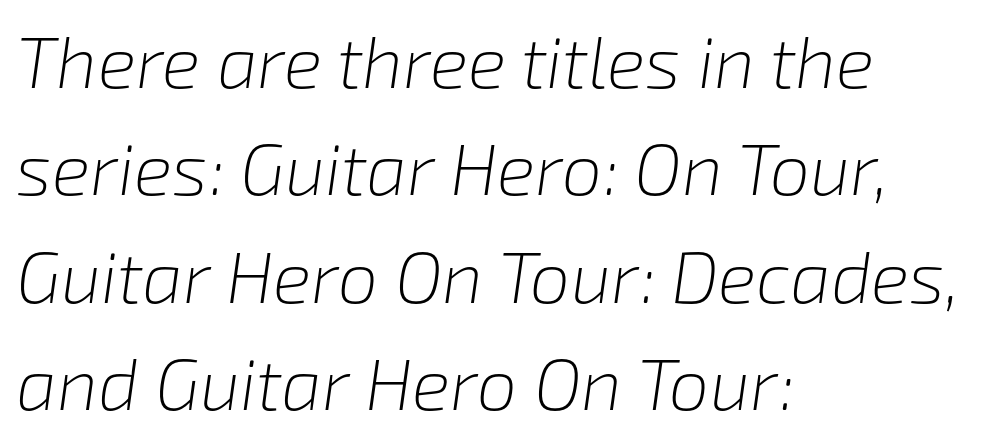
Leftover space on each line is placed entirely after the last word. A normal amount of white space separates one row of letters from the next. Do the characters align in a grid? No, the font is proportional. The font's italic variant was chosen for this text. Is the stroke heavy? The answer is a plain regular-or-lighter. Lines of text with bare space underneath.
